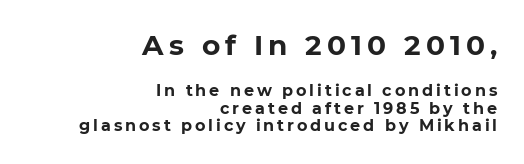
The image shows 28 px bold sans-serif type, upright; set right-aligned, tight line spacing (1.1x), not underlined; the first (top) block is 1.75x larger; low stroke contrast and a medium x-height.
